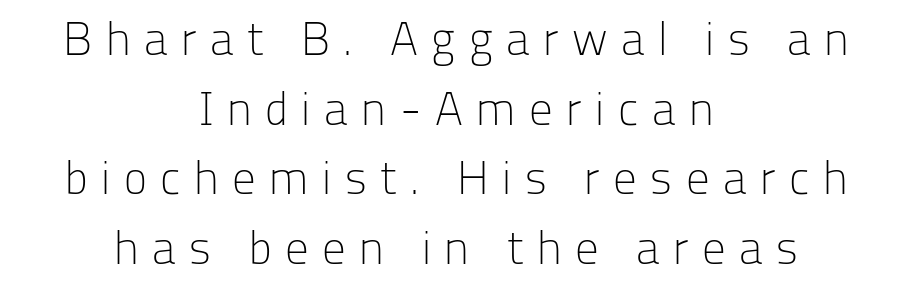
Q: Is the text bold? A: No.
Q: Is the text italic (slanted)? A: No, it is upright.
Q: Is the typeface a serif or a sans-serif typeface? A: Sans-serif.
Q: Is the text underlined? A: No.
Q: How is the paragraph aligned? A: Centered.
Q: Is the spacing between letters normal or unusually wide? A: Unusually wide.
Q: Is the spacing between lines tight, normal or loose? A: Normal.
Q: Width (condensed, normal, or wide)? A: Normal.
Q: Stroke contrast? A: Low.
Q: x-height? A: Medium.
Q: Monospaced? A: No.
